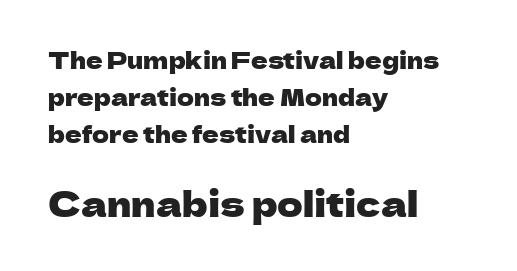
Q: Is the text italic (slanted)? A: No, it is upright.
Q: Is the typeface a serif or a sans-serif typeface? A: Sans-serif.
Q: Is the text underlined? A: No.
Q: How is the paragraph aligned? A: Left-aligned.
Q: Is the spacing between letters normal or unusually wide? A: Normal.
Q: Is the spacing between lines tight, normal or loose? A: Normal.
Q: Which block of text is set in a larger size, the first (top) or the second (bottom)? A: The second (bottom) one.
Q: Width (condensed, normal, or wide)? A: Normal.
Q: Stroke contrast? A: Low.
Q: x-height? A: Medium.
Q: Monospaced? A: No.
